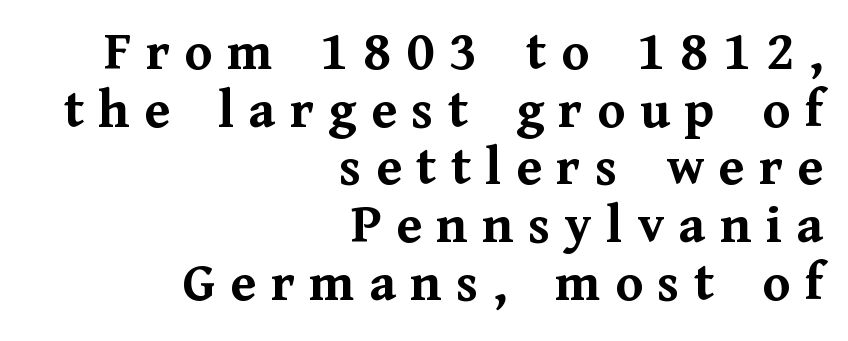
Does the leading feel generous? Not at all — it's pinched. Underline: absent. Spacing verdict: proportional, widths tailored to each character. In terms of posture, this sample is upright. Each glyph is drawn with heavy, bold strokes.
